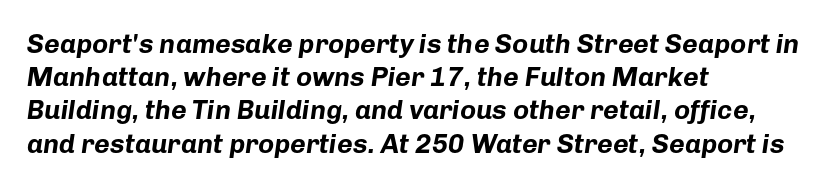
{"italic": "yes", "lean": "right", "slant_degrees": 8, "bold": "yes", "underline": "no", "align": "left", "line_spacing_ratio": 1.23, "letter_spacing": "normal", "letter_spacing_em": 0.0, "glyph_px": 27}
